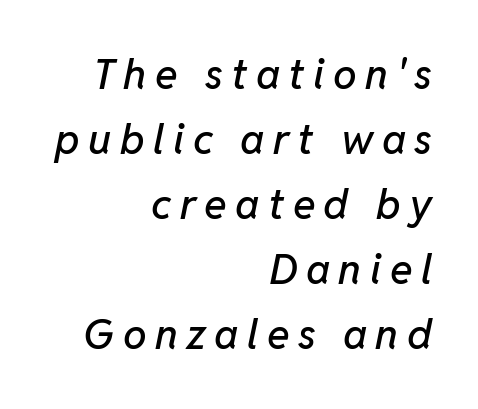
Does the copy run flush right? Yes — the right margin is perfectly even. The zone under the glyphs is completely vacant. Here the designer chose a conventional face with non-uniform glyph widths. The space between consecutive lines is moderate. This rendering widens character spacing well past its baseline value.
